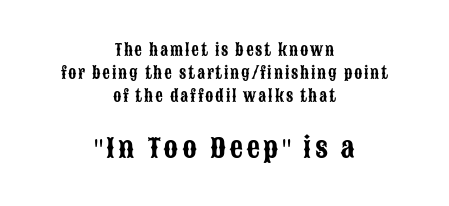
{"italic": "no", "underline": "no", "align": "center", "line_spacing": "normal", "line_spacing_ratio": 1.52, "larger_block": "second", "size_ratio": 1.8, "glyph_px": 27}
